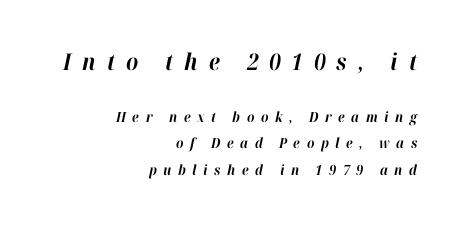
The image shows 23 px bold type, italic (leaning right); set right-aligned, line spacing 1.89x, unusually wide letter spacing (+0.47 em), not underlined; the first (top) block is 1.64x larger.
